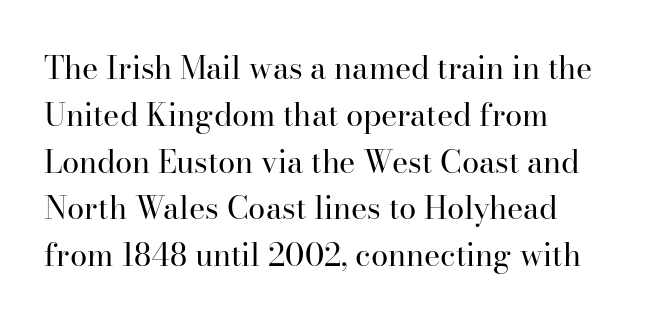
{"serif": "yes", "italic": "no", "bold": "no", "weight": "regular", "width": "normal", "stroke_contrast": "high", "x_height": "small", "monospaced": "no", "underline": "no", "align": "left", "line_spacing": "normal", "line_spacing_ratio": 1.51, "letter_spacing": "normal", "letter_spacing_em": 0.0, "glyph_px": 31}
